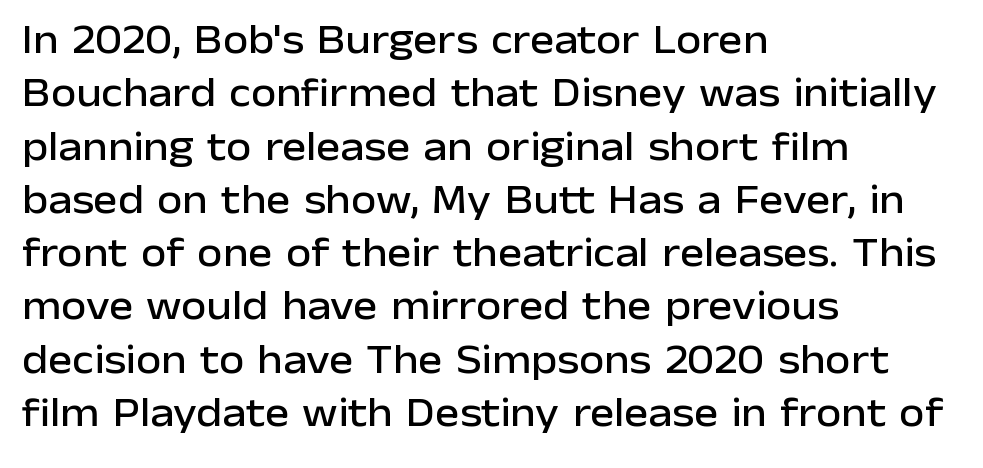
Q: Is the text italic (slanted)? A: No, it is upright.
Q: Is the typeface a serif or a sans-serif typeface? A: Sans-serif.
Q: Is the text underlined? A: No.
Q: How is the paragraph aligned? A: Left-aligned.
Q: Is the spacing between letters normal or unusually wide? A: Normal.
Q: Is the spacing between lines tight, normal or loose? A: Normal.
Q: Width (condensed, normal, or wide)? A: Normal.
Q: Stroke contrast? A: Low.
Q: x-height? A: Medium.
Q: Monospaced? A: No.
